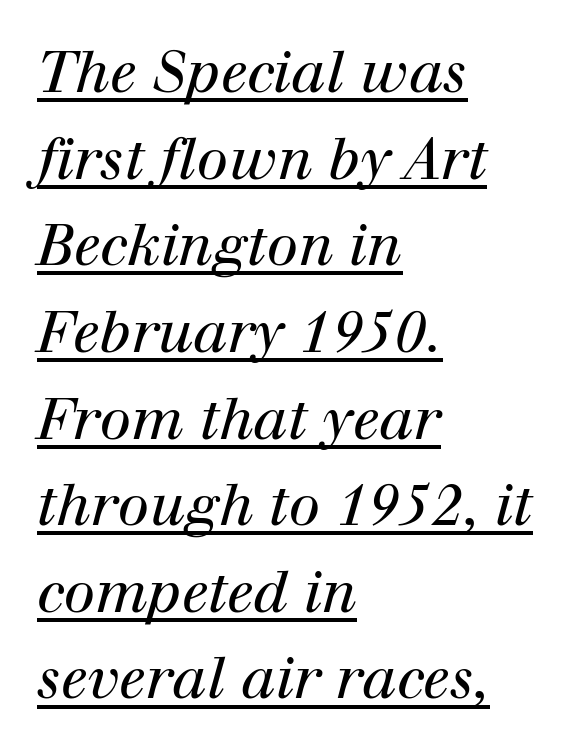
{"serif": "yes", "italic": "yes", "lean": "right", "slant_degrees": 12, "bold": "no", "weight": "regular", "width": "normal", "stroke_contrast": "high", "x_height": "medium", "monospaced": "no", "underline": "yes", "align": "left", "line_spacing": "normal", "line_spacing_ratio": 1.52, "letter_spacing": "normal", "letter_spacing_em": 0.0, "glyph_px": 57}
